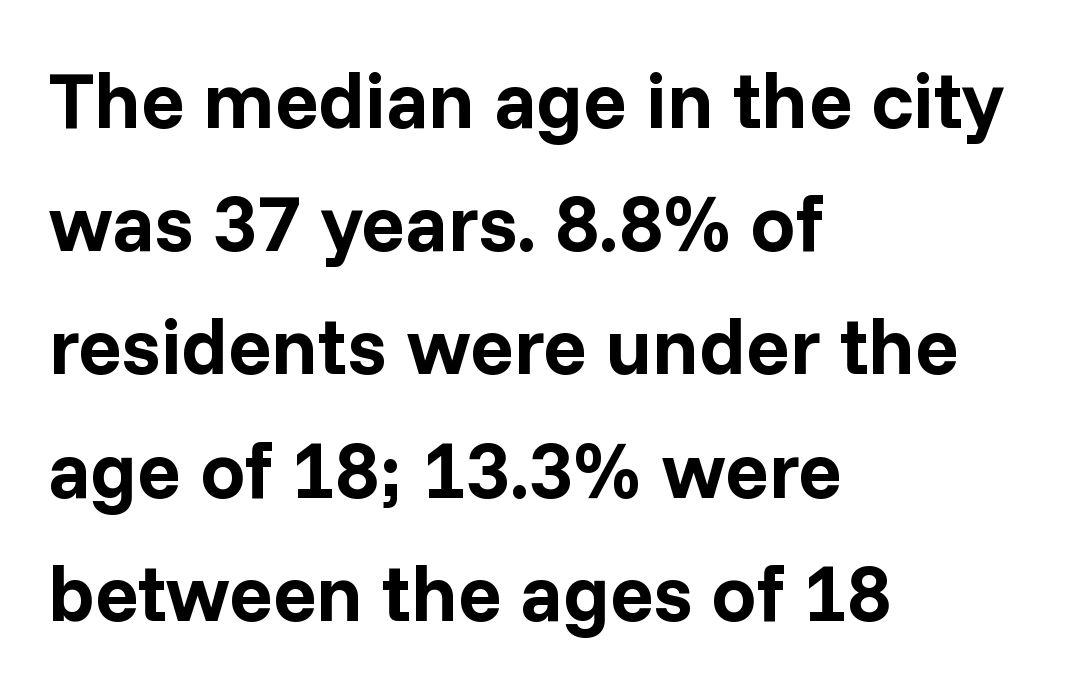
Q: Is the text bold? A: Yes.
Q: Is the text italic (slanted)? A: No, it is upright.
Q: Is the typeface a serif or a sans-serif typeface? A: Sans-serif.
Q: Is the text underlined? A: No.
Q: How is the paragraph aligned? A: Left-aligned.
Q: Is the spacing between letters normal or unusually wide? A: Normal.
Q: Is the spacing between lines tight, normal or loose? A: Normal.
Q: Width (condensed, normal, or wide)? A: Normal.
Q: Stroke contrast? A: Low.
Q: x-height? A: Medium.
Q: Monospaced? A: No.
